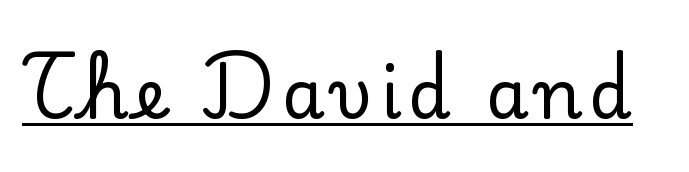
The image shows 69 px serif type, upright; set underlined; low stroke contrast and a small x-height.
